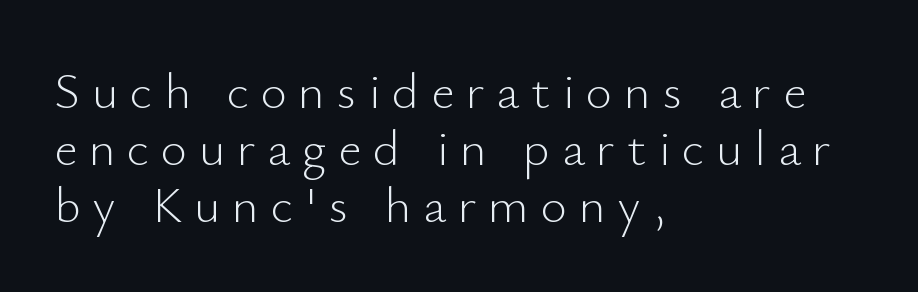
The image shows 51 px light sans-serif type, upright; set left-aligned, tight line spacing (1.12x), unusually wide letter spacing (+0.23 em), not underlined; low stroke contrast and a small x-height.
